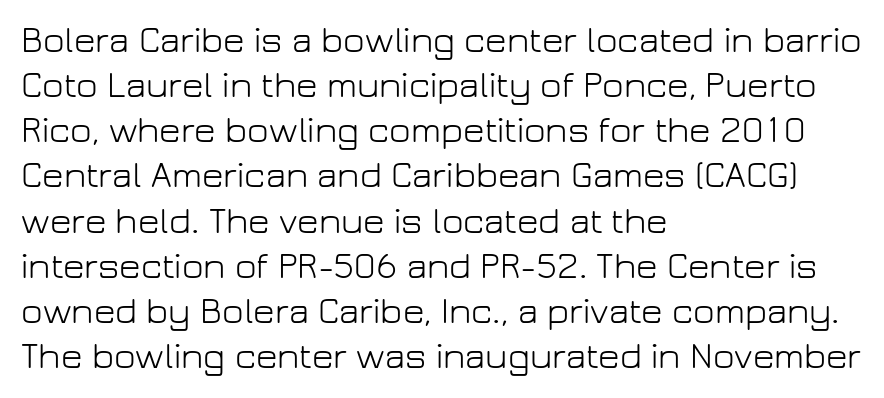
The image shows 37 px light sans-serif type, upright; set left-aligned, line spacing 1.22x, normal letter spacing, not underlined; low stroke contrast and a medium x-height.
